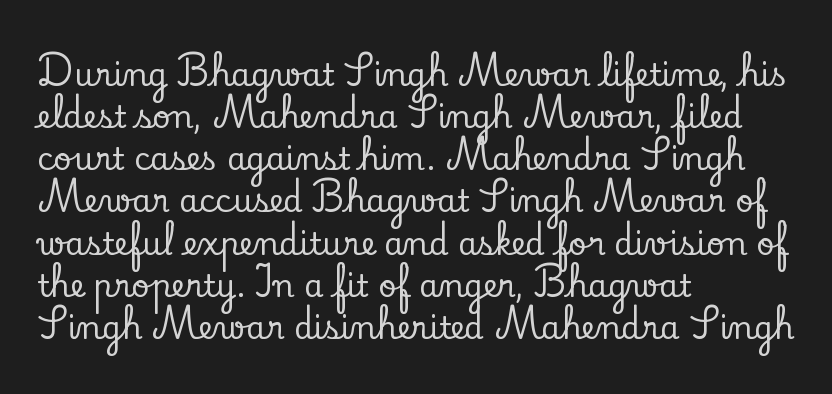
{"serif": "yes", "italic": "no", "width": "normal", "stroke_contrast": "low", "x_height": "small", "monospaced": "no", "underline": "no", "align": "left", "line_spacing": "normal", "line_spacing_ratio": 1.36, "letter_spacing": "normal", "letter_spacing_em": 0.0, "glyph_px": 31}
